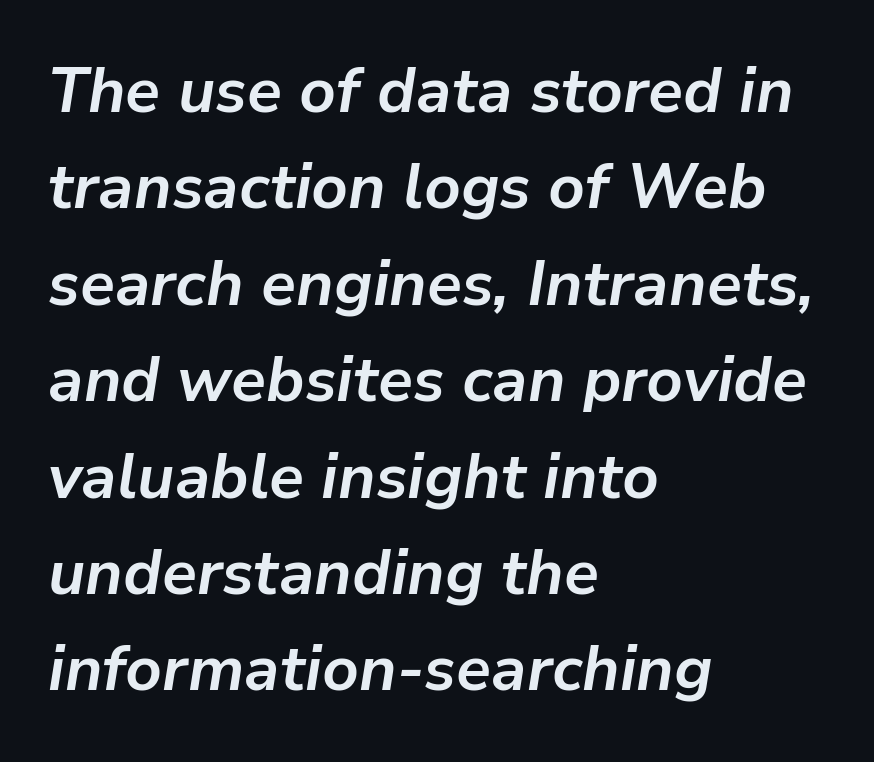
{"italic": "yes", "lean": "right", "slant_degrees": 9, "bold": "yes", "weight": "bold", "width": "normal", "stroke_contrast": "low", "x_height": "medium", "monospaced": "no", "underline": "no", "align": "left", "line_spacing": "normal", "line_spacing_ratio": 1.53, "letter_spacing": "normal", "letter_spacing_em": 0.0, "glyph_px": 63}
